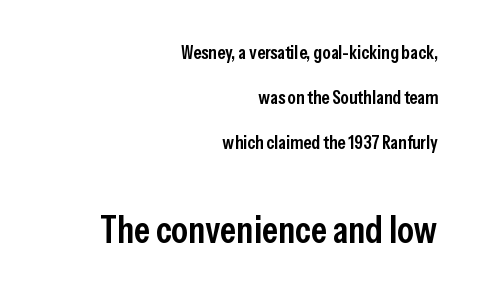
The passage shown is not underscored anywhere. What's the leading like? Stretched, with rows far apart. Nope, not italic — everything's standing straight. The setting favours the right margin, as signatures and pull-quotes sometimes do. Size hierarchy here favors the trailing block over the leading one. In terms of letterspacing, this is plain default setting.
